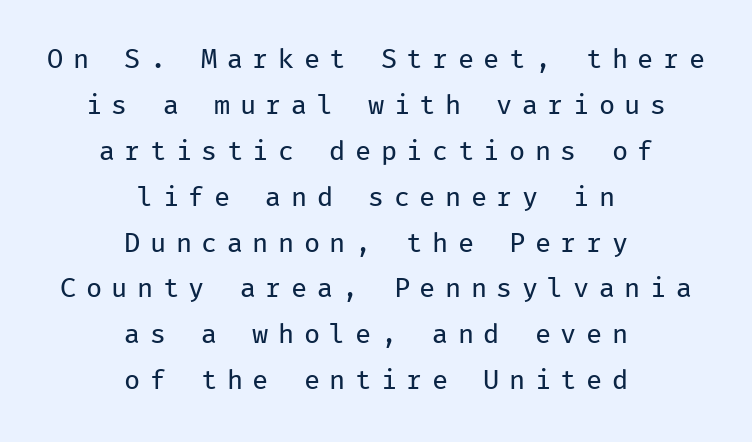
Bold? No — there's no thickening of the strokes. Every stem runs plumb, perpendicular to the baseline. This sample is center-justified, so both line endings float freely. Regular leading. Any mark beneath the type? The region is blank.
